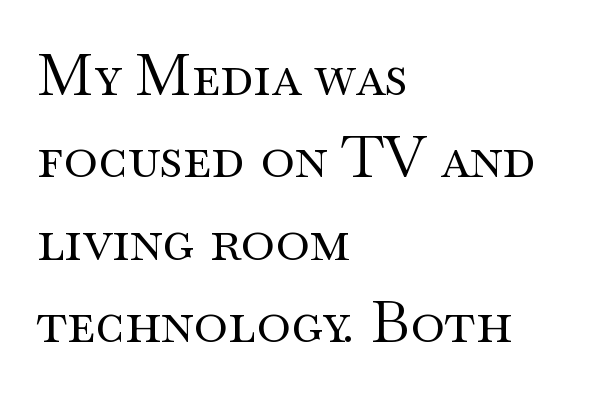
The image shows 58 px regular-weight, wide serif type, upright; set left-aligned, normal line spacing (1.42x), normal letter spacing, not underlined; medium stroke contrast and a small x-height.
